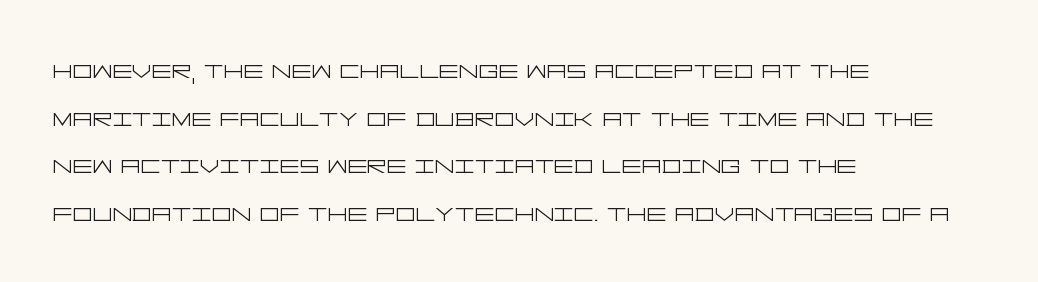
The image shows 31 px light, wide sans-serif type, upright; set left-aligned, normal line spacing (1.54x), normal letter spacing, not underlined; low stroke contrast and a large x-height.
